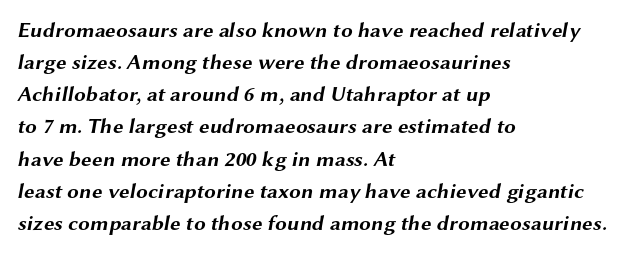
The image shows 21 px bold type; set left-aligned, normal line spacing (1.53x), normal letter spacing, not underlined.
